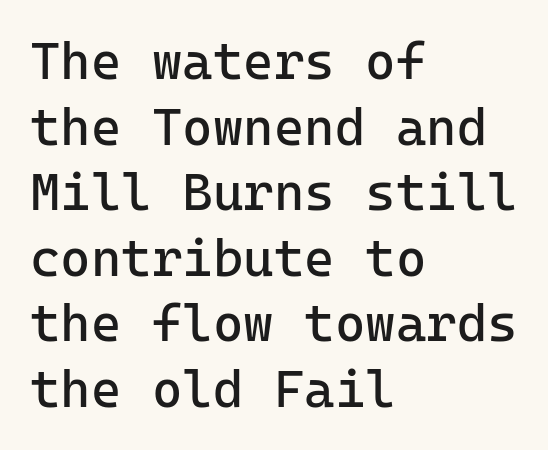
The image shows 52 px regular-weight sans-serif type, upright; set left-aligned, normal line spacing (1.26x), normal letter spacing, not underlined; low stroke contrast and a medium x-height.
